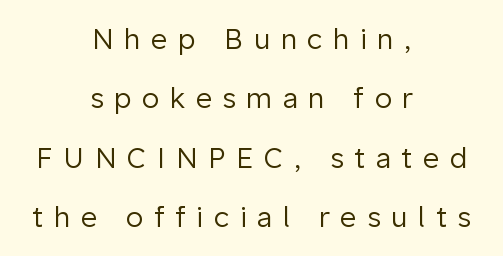
The face used here is proportionally spaced, like ordinary book or web type. Think standard paragraph weight, or any step lighter than that. If you drew a line through each stem, it would be perfectly vertical. If you folded the block vertically in half, each line would mirror itself in length.
